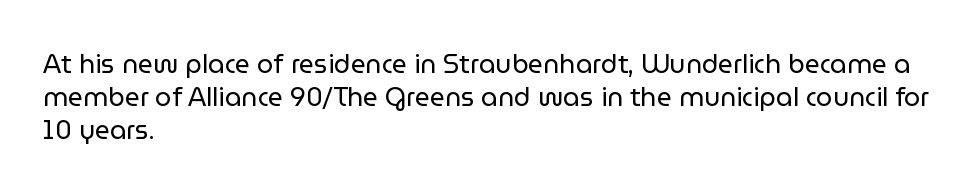
Q: Is the text bold? A: No.
Q: Is the text italic (slanted)? A: No, it is upright.
Q: Is the text underlined? A: No.
Q: How is the paragraph aligned? A: Left-aligned.
Q: Is the spacing between letters normal or unusually wide? A: Normal.
Q: Is the spacing between lines tight, normal or loose? A: Normal.
